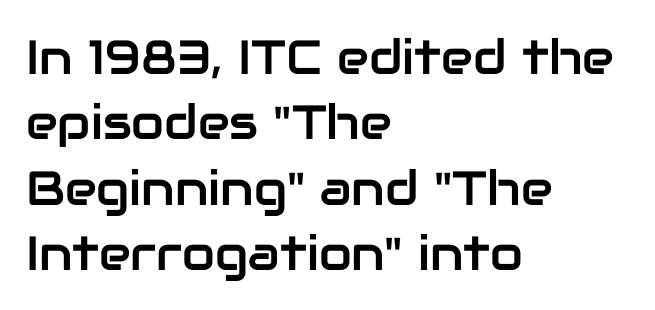
Q: Is the text italic (slanted)? A: No, it is upright.
Q: Is the typeface a serif or a sans-serif typeface? A: Sans-serif.
Q: Is the text underlined? A: No.
Q: How is the paragraph aligned? A: Left-aligned.
Q: Is the spacing between letters normal or unusually wide? A: Normal.
Q: Is the spacing between lines tight, normal or loose? A: Normal.
Q: Width (condensed, normal, or wide)? A: Normal.
Q: Stroke contrast? A: Low.
Q: x-height? A: Medium.
Q: Monospaced? A: No.
